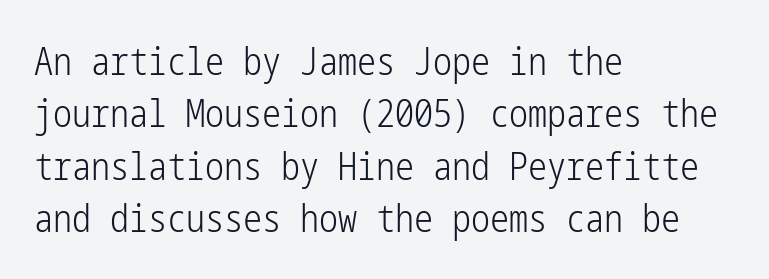
{"serif": "no", "italic": "no", "bold": "no", "weight": "light", "width": "condensed", "stroke_contrast": "low", "x_height": "medium", "underline": "no", "align": "left", "line_spacing": "normal", "line_spacing_ratio": 1.38, "letter_spacing": "normal", "letter_spacing_em": 0.0, "glyph_px": 38}
